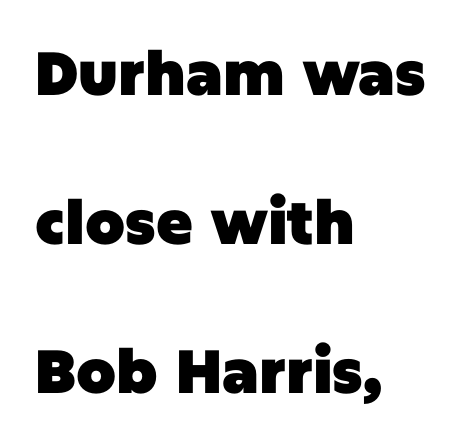
The image shows 61 px heavy sans-serif type, upright; set left-aligned, loose line spacing (2.44x), normal letter spacing, not underlined; low stroke contrast and a large x-height.
